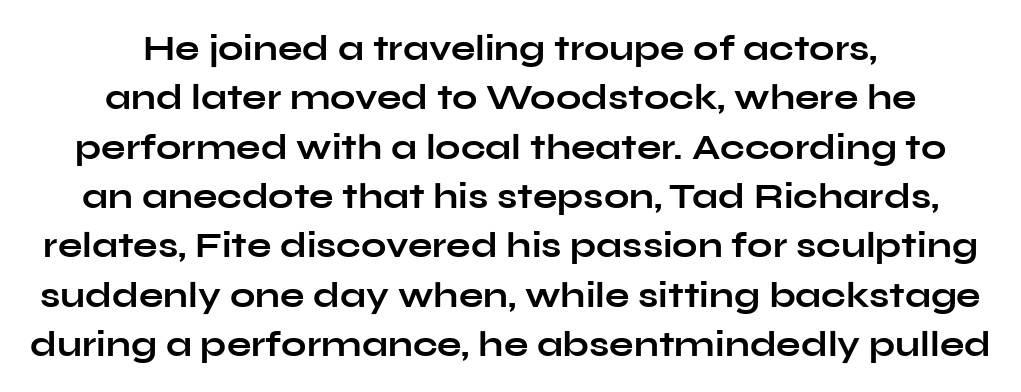
Q: Is the text bold? A: Yes.
Q: Is the text italic (slanted)? A: No, it is upright.
Q: Is the typeface a serif or a sans-serif typeface? A: Sans-serif.
Q: Is the text underlined? A: No.
Q: How is the paragraph aligned? A: Centered.
Q: Is the spacing between letters normal or unusually wide? A: Normal.
Q: Is the spacing between lines tight, normal or loose? A: Normal.
Q: Width (condensed, normal, or wide)? A: Wide.
Q: Stroke contrast? A: Low.
Q: x-height? A: Medium.
Q: Monospaced? A: No.
